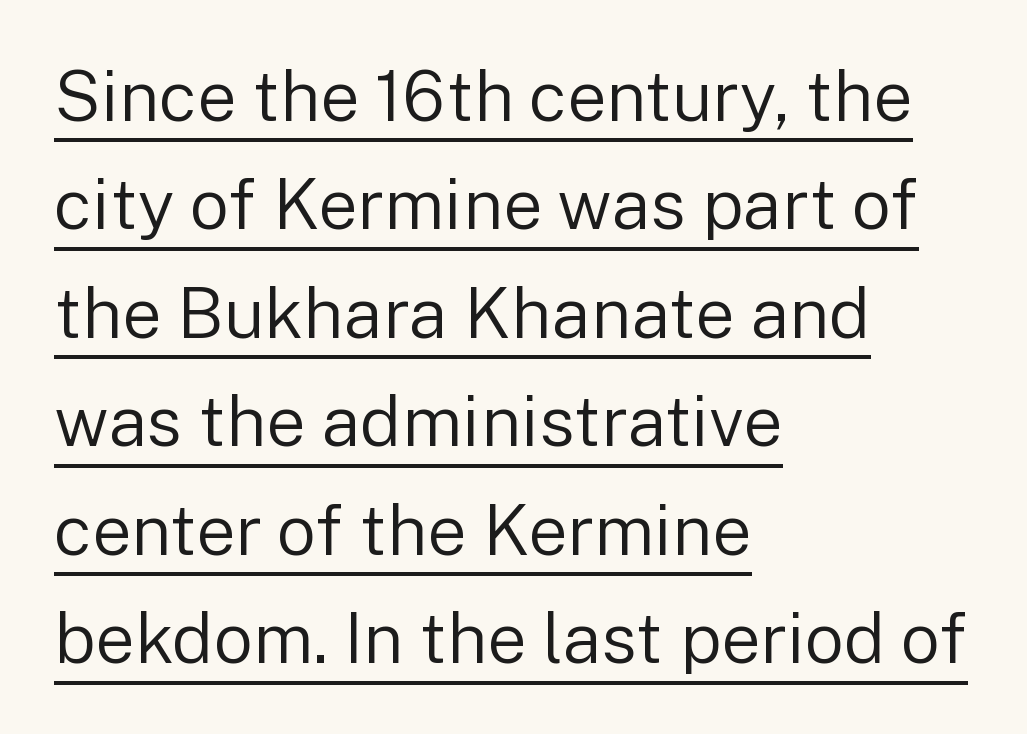
Q: Is the text bold? A: No.
Q: Is the text italic (slanted)? A: No, it is upright.
Q: Is the typeface a serif or a sans-serif typeface? A: Sans-serif.
Q: Is the text underlined? A: Yes.
Q: How is the paragraph aligned? A: Left-aligned.
Q: Is the spacing between letters normal or unusually wide? A: Normal.
Q: Is the spacing between lines tight, normal or loose? A: Normal.
Q: Width (condensed, normal, or wide)? A: Normal.
Q: Stroke contrast? A: Low.
Q: x-height? A: Medium.
Q: Monospaced? A: No.
